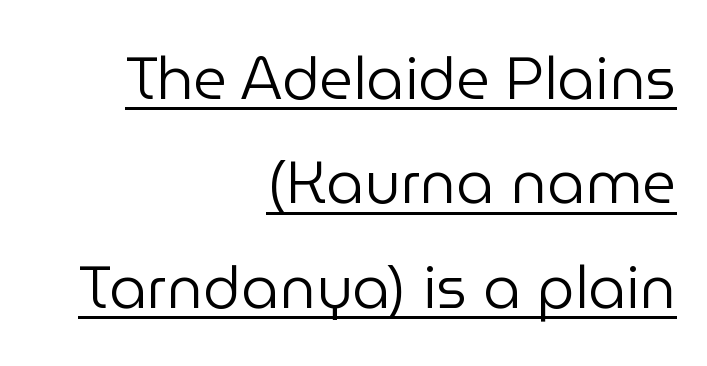
{"serif": "no", "italic": "no", "bold": "no", "weight": "regular", "width": "normal", "stroke_contrast": "low", "x_height": "medium", "monospaced": "no", "underline": "yes", "align": "right", "line_spacing_ratio": 1.77, "letter_spacing": "normal", "letter_spacing_em": 0.0, "glyph_px": 59}
